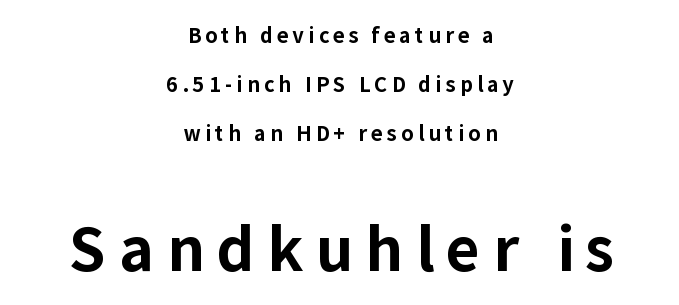
Inter-character spacing is expanded well beyond the font's built-in metrics. The letters stand upright; this is a roman face. Lines of text with bare space underneath. Whoever set this chose breathing room over compactness in the vertical rhythm. Are there feet on the stems? There aren't — it's a sans.
